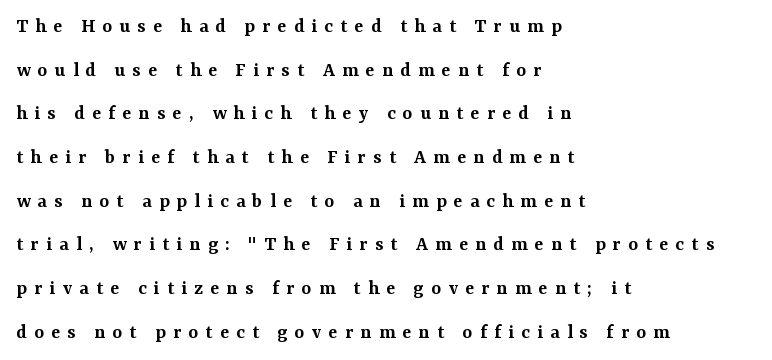
The lines are quadded left. The passage shown is semibold, sitting just below true bold. The rendering inserts visible extra space after every character. The lettering holds an erect, upright posture throughout.
